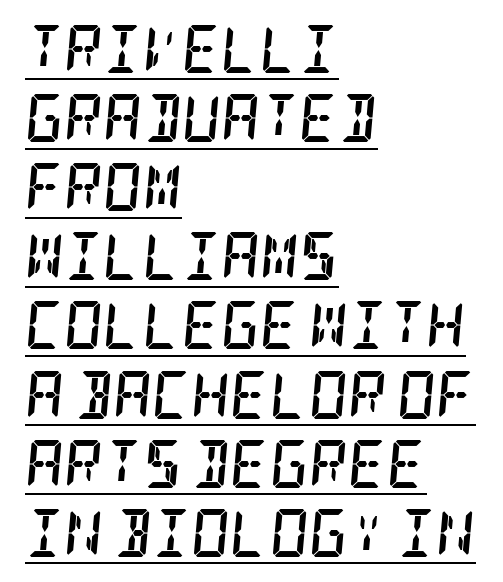
{"serif": "yes", "italic": "yes", "lean": "right", "slant_degrees": 5, "bold": "yes", "weight": "semibold", "width": "condensed", "stroke_contrast": "low", "x_height": "large", "underline": "yes", "align": "left", "line_spacing": "normal", "line_spacing_ratio": 1.44, "letter_spacing": "normal", "letter_spacing_em": 0.0, "glyph_px": 48}
